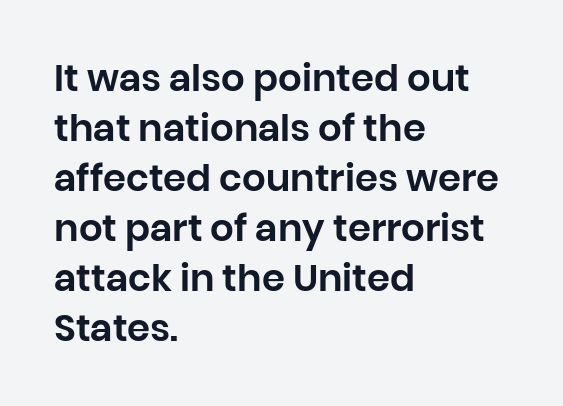
The image shows 37 px sans-serif type, upright; set left-aligned, normal line spacing (1.35x), normal letter spacing, not underlined; low stroke contrast and a large x-height.
